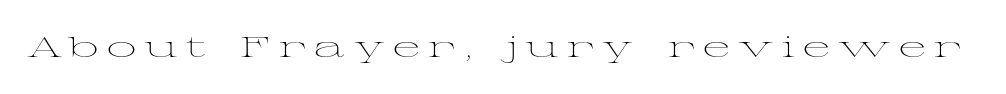
The image shows 29 px light, wide serif type, upright; set unusually wide letter spacing (+0.29 em), not underlined; medium stroke contrast and a medium x-height.
